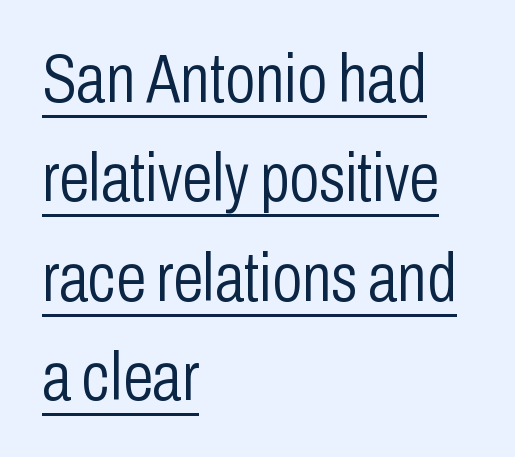
{"serif": "no", "italic": "no", "bold": "no", "weight": "light", "width": "condensed", "stroke_contrast": "low", "x_height": "medium", "monospaced": "no", "underline": "yes", "align": "left", "line_spacing": "normal", "line_spacing_ratio": 1.46, "letter_spacing": "normal", "letter_spacing_em": 0.0, "glyph_px": 68}
